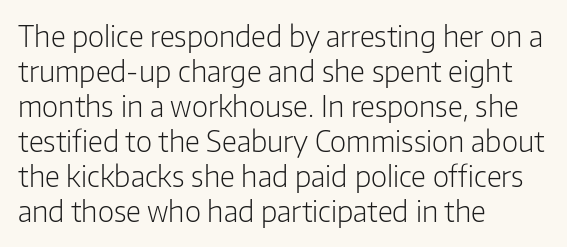
The image shows 28 px light sans-serif type, upright; set left-aligned, normal line spacing (1.25x), normal letter spacing, not underlined; low stroke contrast and a medium x-height.
